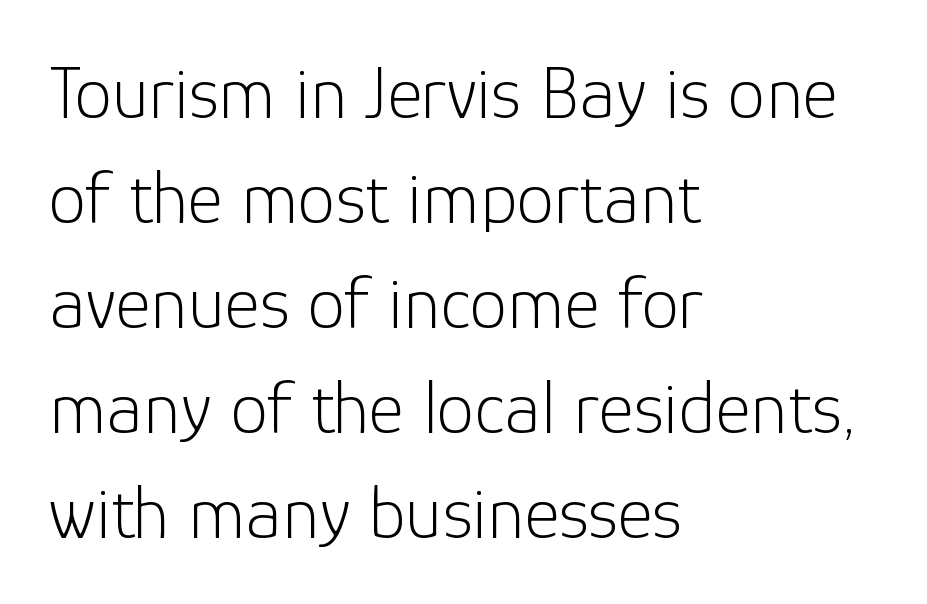
Q: Is the text bold? A: No.
Q: Is the text italic (slanted)? A: No, it is upright.
Q: Is the typeface a serif or a sans-serif typeface? A: Sans-serif.
Q: Is the text underlined? A: No.
Q: How is the paragraph aligned? A: Left-aligned.
Q: Is the spacing between letters normal or unusually wide? A: Normal.
Q: Is the spacing between lines tight, normal or loose? A: Normal.
Q: Width (condensed, normal, or wide)? A: Normal.
Q: Stroke contrast? A: Low.
Q: x-height? A: Medium.
Q: Monospaced? A: No.
